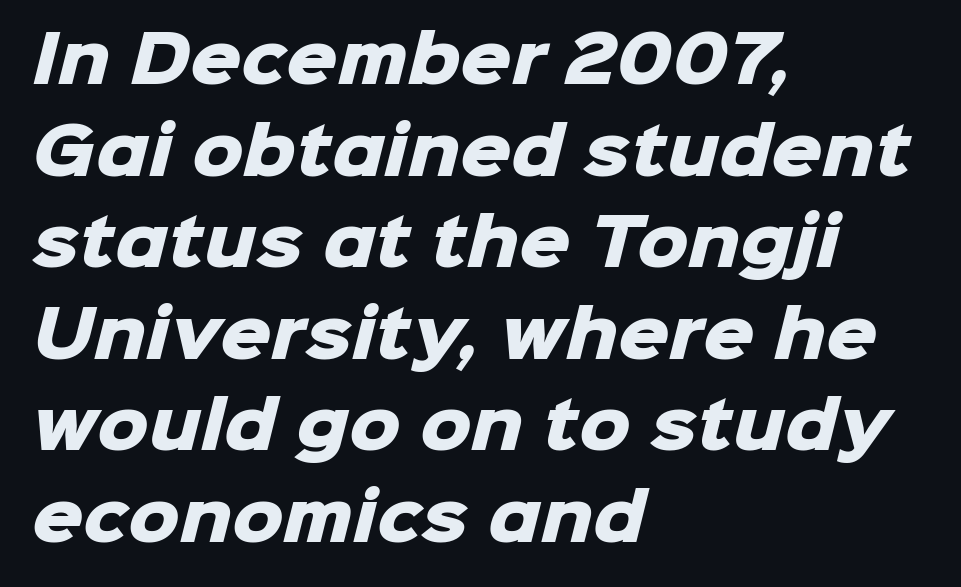
Q: Is the text bold? A: Yes.
Q: Is the typeface a serif or a sans-serif typeface? A: Sans-serif.
Q: Is the text underlined? A: No.
Q: How is the paragraph aligned? A: Left-aligned.
Q: Is the spacing between letters normal or unusually wide? A: Normal.
Q: Is the spacing between lines tight, normal or loose? A: Normal.
Q: Width (condensed, normal, or wide)? A: Normal.
Q: Stroke contrast? A: Low.
Q: x-height? A: Medium.
Q: Monospaced? A: No.
